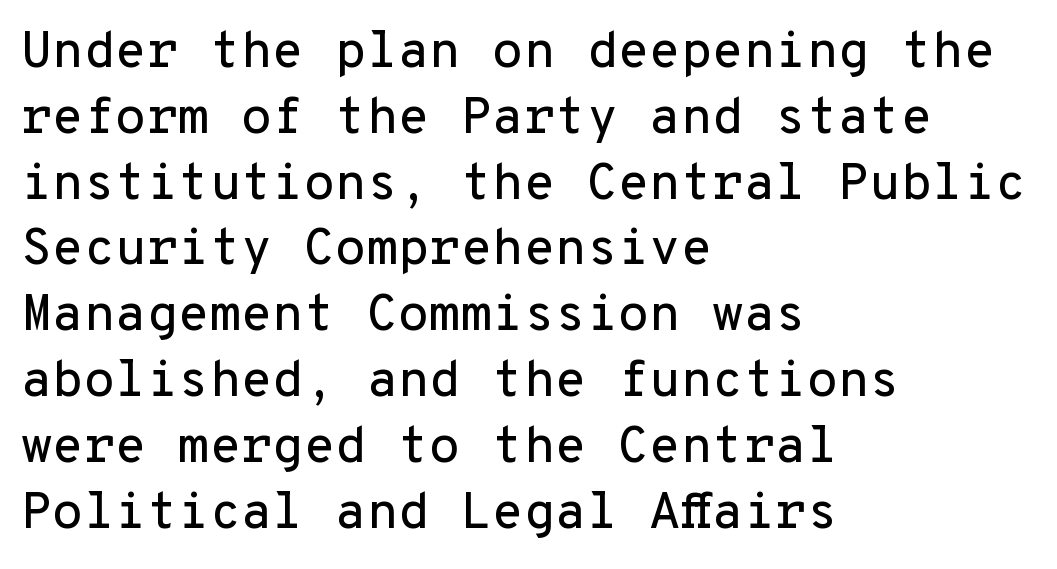
Q: Is the text italic (slanted)? A: No, it is upright.
Q: Is the typeface a serif or a sans-serif typeface? A: Sans-serif.
Q: Is the text underlined? A: No.
Q: How is the paragraph aligned? A: Left-aligned.
Q: Is the spacing between letters normal or unusually wide? A: Normal.
Q: Is the spacing between lines tight, normal or loose? A: Normal.
Q: Width (condensed, normal, or wide)? A: Normal.
Q: Stroke contrast? A: Low.
Q: x-height? A: Medium.
Q: Monospaced? A: Yes.
